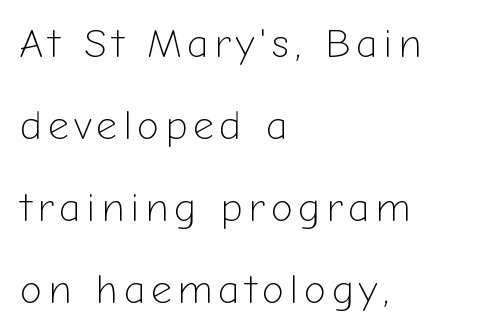
The image shows 41 px light sans-serif type, upright; set left-aligned, loose line spacing (2.0x), not underlined; low stroke contrast and a medium x-height.
